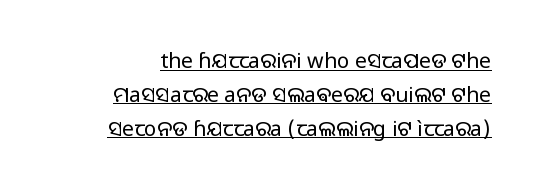
Nobody touched the tracking dial on this one. Style check: upright. Is this a heavy cut? Hardly; it is regular or lighter. You can see a thin bar hugging the bottom of the glyphs. These lines sit exactly where default settings would place them.
